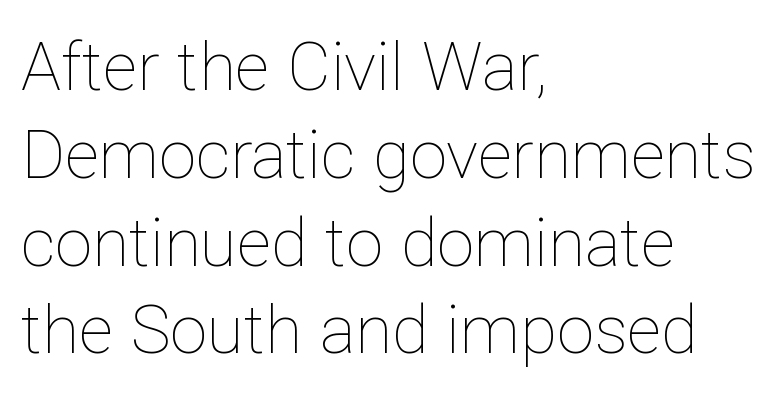
Q: Is the text bold? A: No.
Q: Is the text italic (slanted)? A: No, it is upright.
Q: Is the text underlined? A: No.
Q: How is the paragraph aligned? A: Left-aligned.
Q: Is the spacing between letters normal or unusually wide? A: Normal.
Q: Is the spacing between lines tight, normal or loose? A: Normal.
Q: Width (condensed, normal, or wide)? A: Normal.
Q: Stroke contrast? A: Low.
Q: x-height? A: Medium.
Q: Monospaced? A: No.
